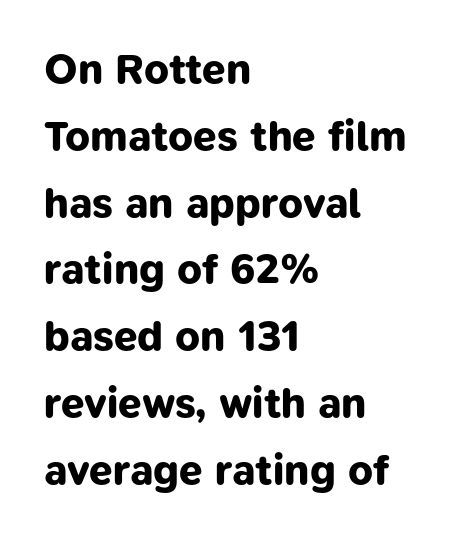
Q: Is the text bold? A: Yes.
Q: Is the typeface a serif or a sans-serif typeface? A: Sans-serif.
Q: Is the text underlined? A: No.
Q: How is the paragraph aligned? A: Left-aligned.
Q: Is the spacing between letters normal or unusually wide? A: Normal.
Q: Is the spacing between lines tight, normal or loose? A: Normal.
Q: Width (condensed, normal, or wide)? A: Normal.
Q: Stroke contrast? A: Low.
Q: x-height? A: Medium.
Q: Monospaced? A: No.
